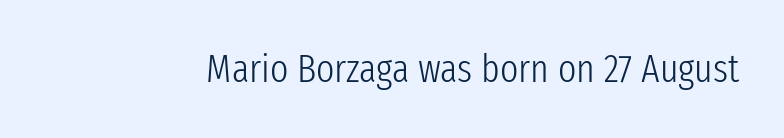
Q: Is the text bold? A: No.
Q: Is the text italic (slanted)? A: No, it is upright.
Q: Is the typeface a serif or a sans-serif typeface? A: Sans-serif.
Q: Is the text underlined? A: No.
Q: Is the spacing between letters normal or unusually wide? A: Normal.
Q: Width (condensed, normal, or wide)? A: Condensed.
Q: Stroke contrast? A: Low.
Q: x-height? A: Medium.
Q: Monospaced? A: No.
